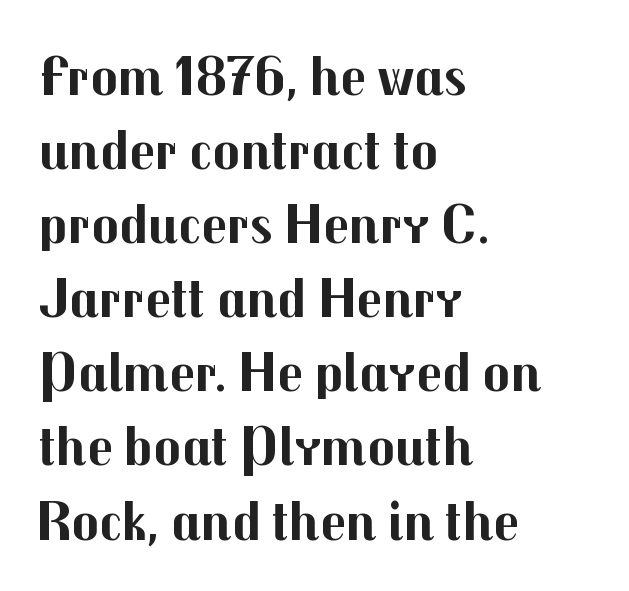
Q: Is the text bold? A: Yes.
Q: Is the text italic (slanted)? A: No, it is upright.
Q: Is the typeface a serif or a sans-serif typeface? A: Sans-serif.
Q: Is the text underlined? A: No.
Q: How is the paragraph aligned? A: Left-aligned.
Q: Is the spacing between letters normal or unusually wide? A: Normal.
Q: Is the spacing between lines tight, normal or loose? A: Normal.
Q: Width (condensed, normal, or wide)? A: Normal.
Q: Stroke contrast? A: Medium.
Q: x-height? A: Medium.
Q: Monospaced? A: No.
